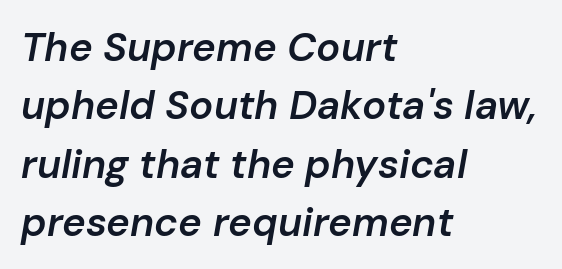
There is no visible air inserted between adjacent glyphs. Each line starts at the same left margin while the right side varies. Vertically, the passage feels balanced, rows spaced as you'd expect. Strokes here are thickened, but only to semibold level. Italic? Definitely — the glyphs are oblique.
